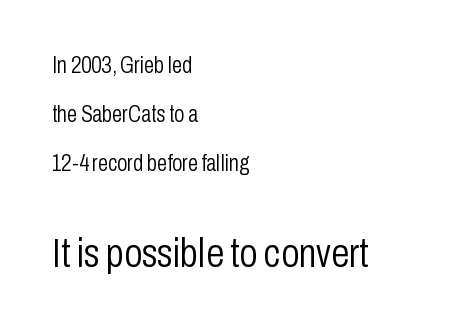
Q: Is the text bold? A: No.
Q: Is the text italic (slanted)? A: No, it is upright.
Q: Is the typeface a serif or a sans-serif typeface? A: Sans-serif.
Q: Is the text underlined? A: No.
Q: How is the paragraph aligned? A: Left-aligned.
Q: Is the spacing between letters normal or unusually wide? A: Normal.
Q: Is the spacing between lines tight, normal or loose? A: Loose.
Q: Which block of text is set in a larger size, the first (top) or the second (bottom)? A: The second (bottom) one.
Q: Width (condensed, normal, or wide)? A: Condensed.
Q: Stroke contrast? A: Low.
Q: x-height? A: Medium.
Q: Monospaced? A: No.
